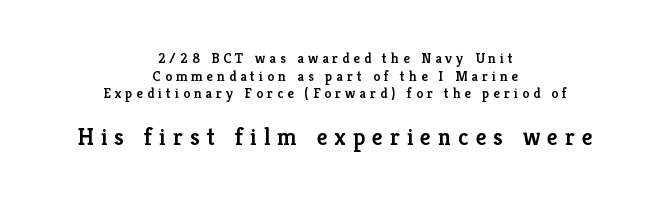
Rule under the text: the space is simply empty. No italicization has been applied; the sample stays upright. Observe the wide spacing: letters keep a clear distance from each other. The block of text has a typical density, with ordinary space between rows.
